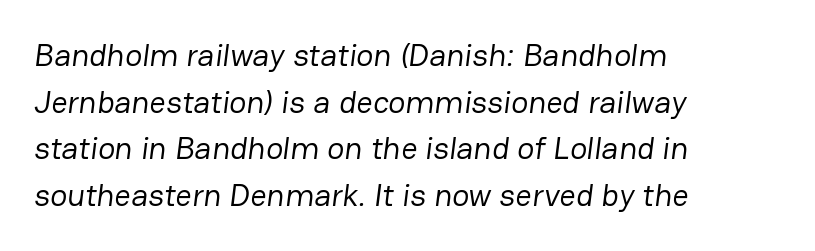
The typeface chosen for these lines omits serifs. Glyph-to-glyph distance matches everyday printed text. Every row of glyphs begins at an identical x-position on the left. A light-to-regular cut is what we see here. Each row of text sits above clean, open space. The passage shown is typed in a proportional face where columns would drift.
